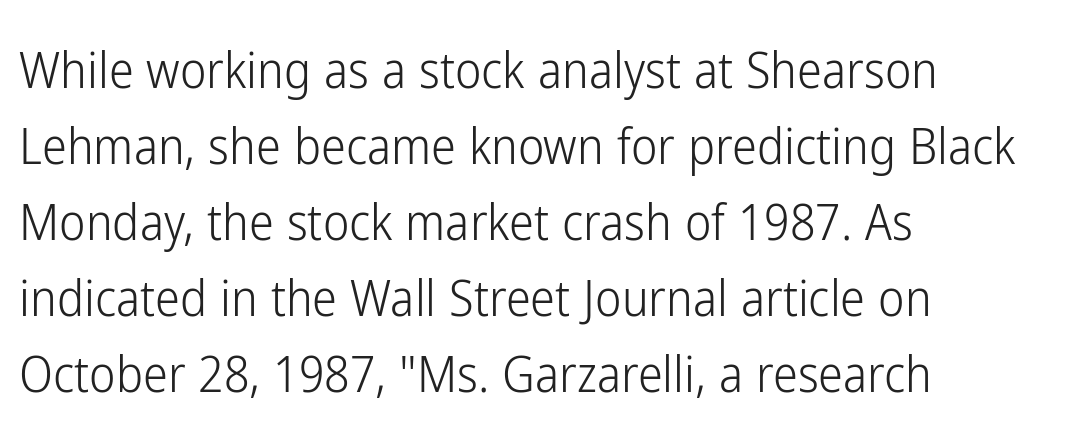
The image shows 50 px light, condensed sans-serif type, upright; set left-aligned, normal line spacing (1.52x), normal letter spacing, not underlined; low stroke contrast and a medium x-height.
